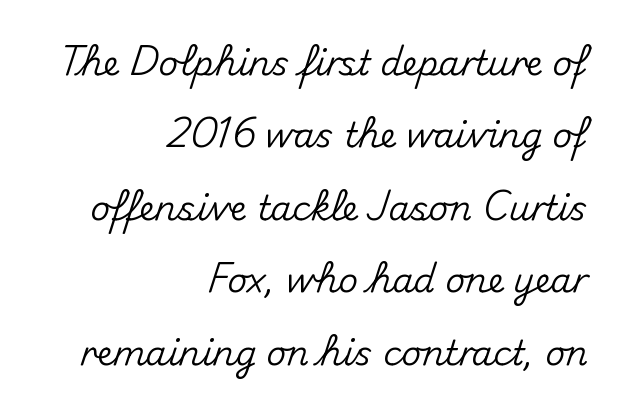
{"serif": "no", "width": "normal", "stroke_contrast": "medium", "x_height": "small", "monospaced": "no", "underline": "no", "align": "right", "line_spacing": "loose", "line_spacing_ratio": 2.13, "letter_spacing": "normal", "letter_spacing_em": 0.0, "glyph_px": 34}
